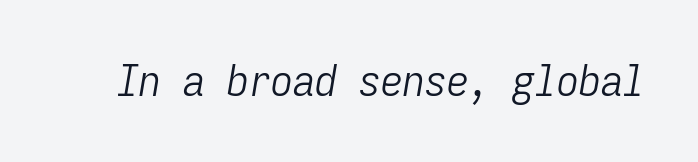
Descender tails drop into unmarked territory. Weight: in the light-to-regular range. Every character sits at an angle, as italics do. Is this a fixed-width face? Yes — each glyph sits in an identical cell. Short note: letters normally spaced.
